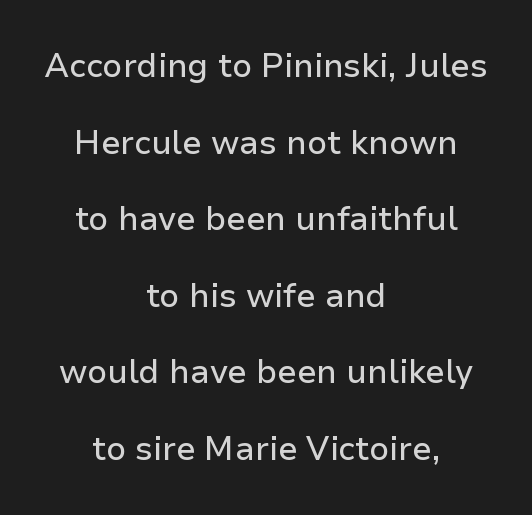
The image shows 33 px sans-serif type, upright; set centered, loose line spacing (2.32x), normal letter spacing, not underlined; low stroke contrast and a medium x-height.
